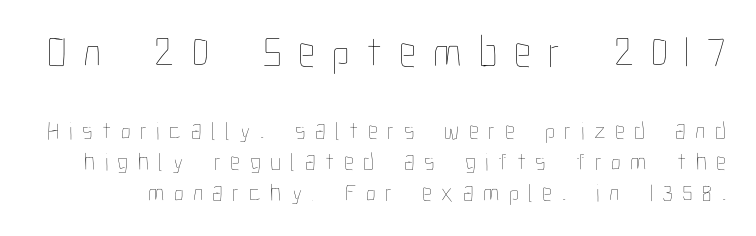
The image shows 44 px thin, condensed type, upright; set line spacing 1.23x, unusually wide letter spacing (+0.38 em), not underlined; the first (top) block is 1.76x larger; low stroke contrast and a medium x-height.
